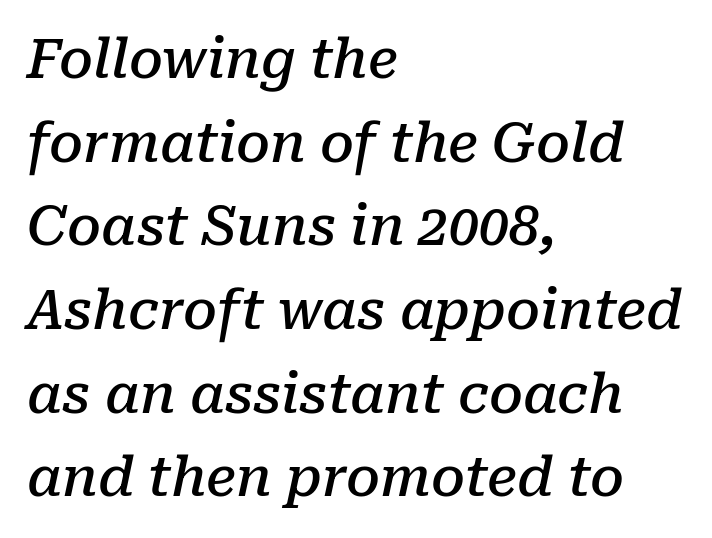
Q: Is the text bold? A: Semi-bold.
Q: Is the text italic (slanted)? A: Yes, it leans right by about 10 degrees.
Q: Is the typeface a serif or a sans-serif typeface? A: Serif.
Q: Is the text underlined? A: No.
Q: How is the paragraph aligned? A: Left-aligned.
Q: Is the spacing between letters normal or unusually wide? A: Normal.
Q: Is the spacing between lines tight, normal or loose? A: Normal.
Q: Width (condensed, normal, or wide)? A: Normal.
Q: Stroke contrast? A: Low.
Q: x-height? A: Medium.
Q: Monospaced? A: No.
